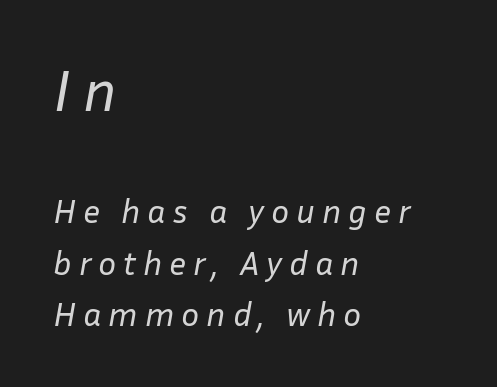
Q: Is the text bold? A: No.
Q: Is the text italic (slanted)? A: Yes, it leans right by about 10 degrees.
Q: Is the text underlined? A: No.
Q: How is the paragraph aligned? A: Left-aligned.
Q: Is the spacing between letters normal or unusually wide? A: Unusually wide.
Q: Is the spacing between lines tight, normal or loose? A: Normal.
Q: Which block of text is set in a larger size, the first (top) or the second (bottom)? A: The first (top) one.
Q: Width (condensed, normal, or wide)? A: Normal.
Q: Stroke contrast? A: Low.
Q: x-height? A: Medium.
Q: Monospaced? A: No.
